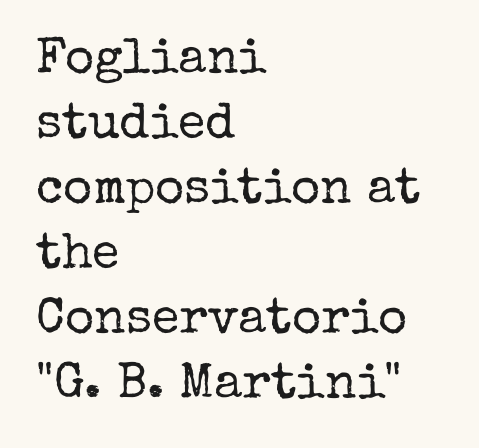
{"serif": "yes", "italic": "no", "bold": "no", "weight": "regular", "width": "normal", "stroke_contrast": "low", "x_height": "medium", "monospaced": "no", "underline": "no", "align": "left", "line_spacing": "normal", "line_spacing_ratio": 1.3, "letter_spacing": "normal", "letter_spacing_em": 0.0, "glyph_px": 50}
